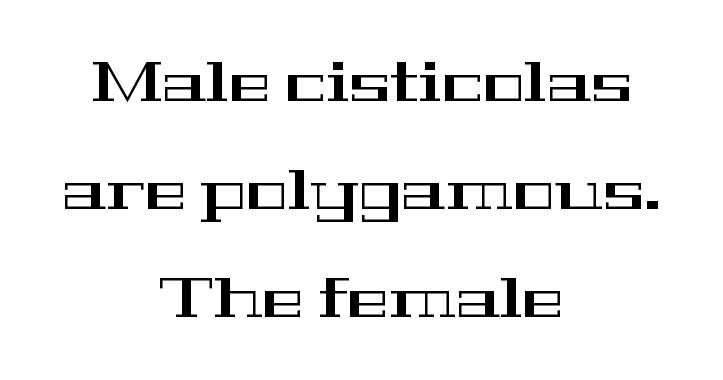
Q: Is the text italic (slanted)? A: No, it is upright.
Q: Is the typeface a serif or a sans-serif typeface? A: Serif.
Q: Is the text underlined? A: No.
Q: How is the paragraph aligned? A: Centered.
Q: Is the spacing between letters normal or unusually wide? A: Normal.
Q: Is the spacing between lines tight, normal or loose? A: Loose.
Q: Width (condensed, normal, or wide)? A: Wide.
Q: Stroke contrast? A: High.
Q: x-height? A: Medium.
Q: Monospaced? A: No.
